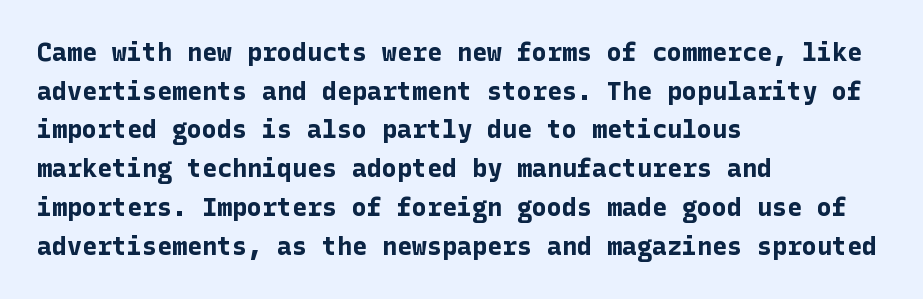
Q: Is the text bold? A: Yes.
Q: Is the text italic (slanted)? A: No, it is upright.
Q: Is the text underlined? A: No.
Q: How is the paragraph aligned? A: Left-aligned.
Q: Is the spacing between letters normal or unusually wide? A: Normal.
Q: Is the spacing between lines tight, normal or loose? A: Normal.
